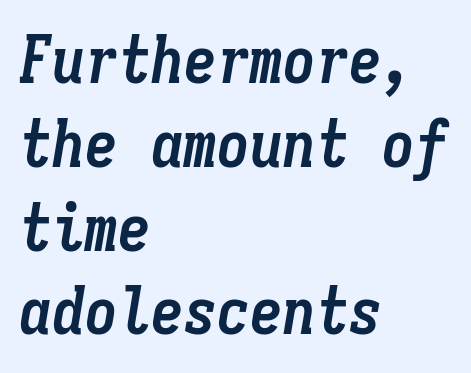
Q: Is the text bold? A: Yes.
Q: Is the text italic (slanted)? A: Yes, it leans right by about 9 degrees.
Q: Is the text underlined? A: No.
Q: How is the paragraph aligned? A: Left-aligned.
Q: Is the spacing between letters normal or unusually wide? A: Normal.
Q: Is the spacing between lines tight, normal or loose? A: Normal.
Q: Width (condensed, normal, or wide)? A: Condensed.
Q: Stroke contrast? A: Low.
Q: x-height? A: Medium.
Q: Monospaced? A: Yes.
